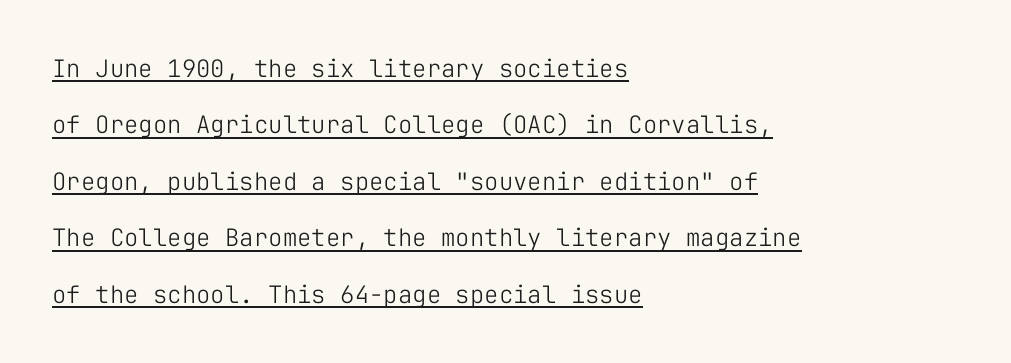
The image shows 24 px text type, upright; set left-aligned, loose line spacing (2.35x), normal letter spacing, underlined.
